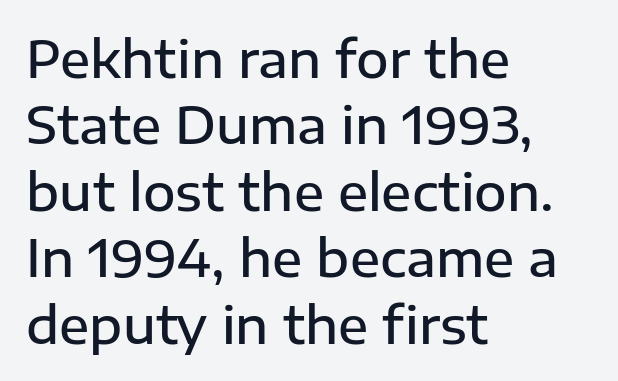
{"serif": "no", "italic": "no", "bold": "semi", "weight": "semibold", "width": "normal", "stroke_contrast": "low", "x_height": "medium", "monospaced": "no", "underline": "no", "align": "left", "line_spacing": "normal", "line_spacing_ratio": 1.33, "letter_spacing": "normal", "letter_spacing_em": 0.0, "glyph_px": 50}
